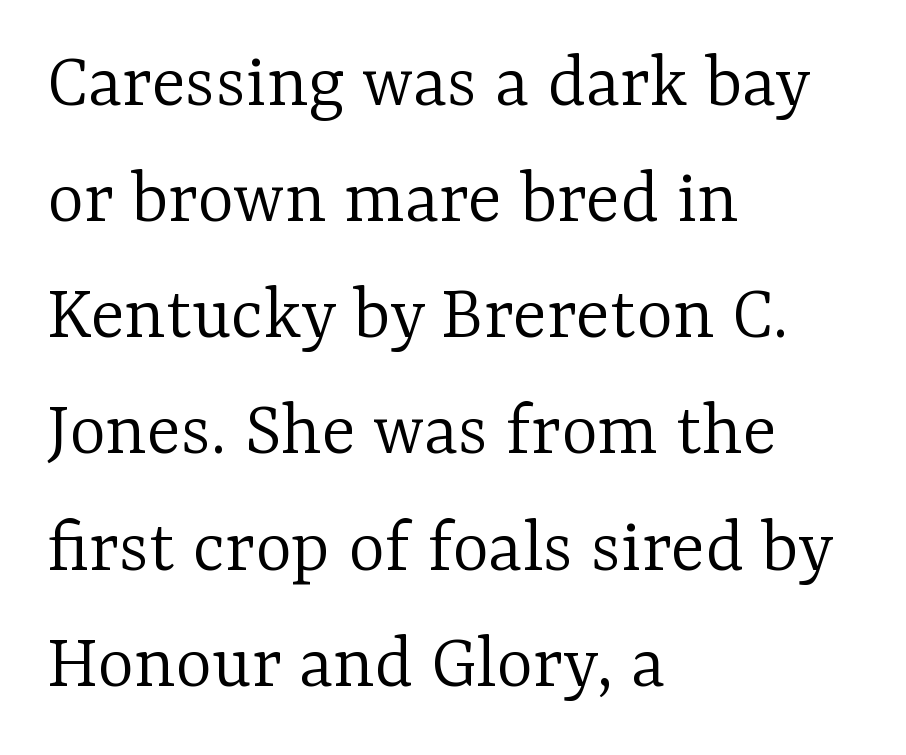
{"serif": "yes", "italic": "no", "bold": "no", "weight": "light", "width": "normal", "stroke_contrast": "low", "x_height": "medium", "monospaced": "no", "underline": "no", "align": "left", "line_spacing": "normal", "line_spacing_ratio": 1.47, "letter_spacing": "normal", "letter_spacing_em": 0.0, "glyph_px": 79}
